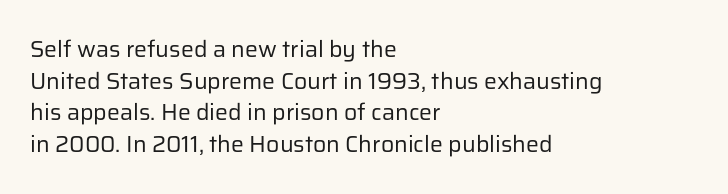
A roman cut, with each character standing at attention. Line spacing here is normal. The text block is weighted toward the left margin, trailing off unevenly rightward. Lines of text with bare space underneath. Nothing unusual about the tracking: characters are spaced as the font intends. A quiet, ordinary-to-light weight characterises the typeface.
